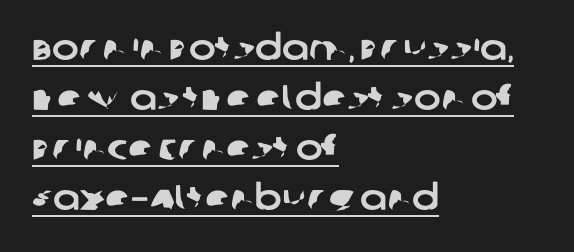
The image shows 36 px sans-serif type; set left-aligned, normal line spacing (1.39x), normal letter spacing, underlined; low stroke contrast and a large x-height.
